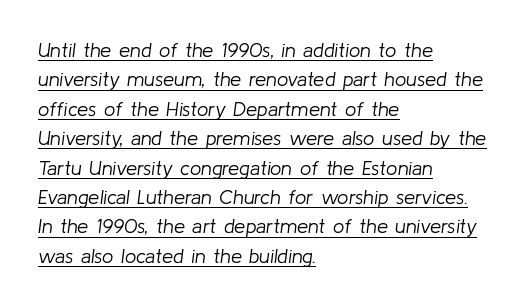
The image shows 20 px text type, italic (leaning right); set left-aligned, normal line spacing (1.47x), normal letter spacing, underlined.
